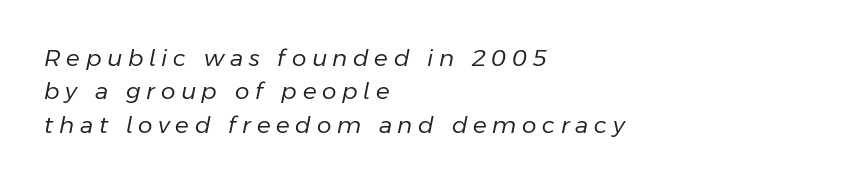
Q: Is the text bold? A: No.
Q: Is the text italic (slanted)? A: Yes, it leans right by about 11 degrees.
Q: Is the text underlined? A: No.
Q: How is the paragraph aligned? A: Left-aligned.
Q: Is the spacing between letters normal or unusually wide? A: Unusually wide.
Q: Is the spacing between lines tight, normal or loose? A: Normal.
